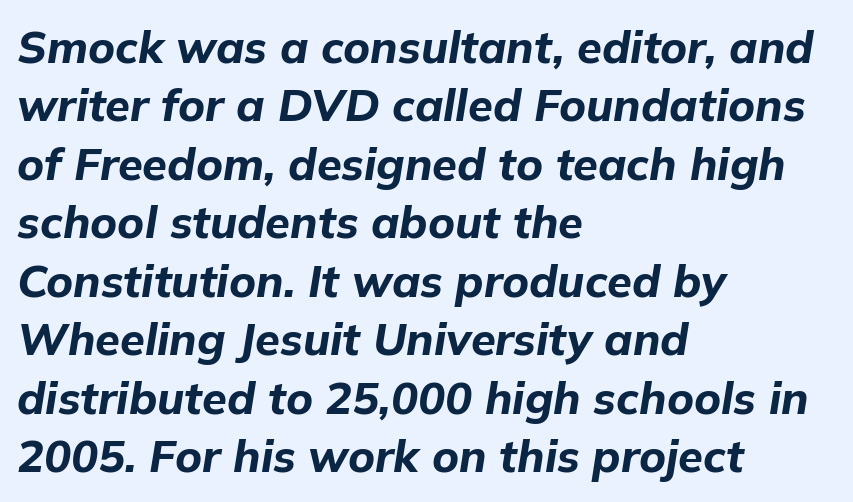
{"italic": "yes", "lean": "right", "slant_degrees": 9, "bold": "yes", "weight": "bold", "width": "normal", "stroke_contrast": "low", "x_height": "medium", "monospaced": "no", "underline": "no", "align": "left", "line_spacing": "normal", "line_spacing_ratio": 1.3, "letter_spacing": "normal", "letter_spacing_em": 0.0, "glyph_px": 45}
